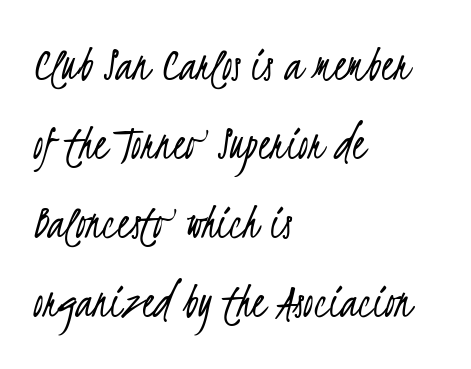
The image shows 51 px light, condensed sans-serif type; set left-aligned, normal line spacing (1.55x), normal letter spacing, not underlined; low stroke contrast and a small x-height.
